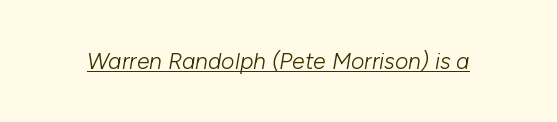
{"italic": "yes", "lean": "right", "slant_degrees": 10, "bold": "no", "underline": "yes", "letter_spacing": "normal", "letter_spacing_em": 0.0, "glyph_px": 23}
